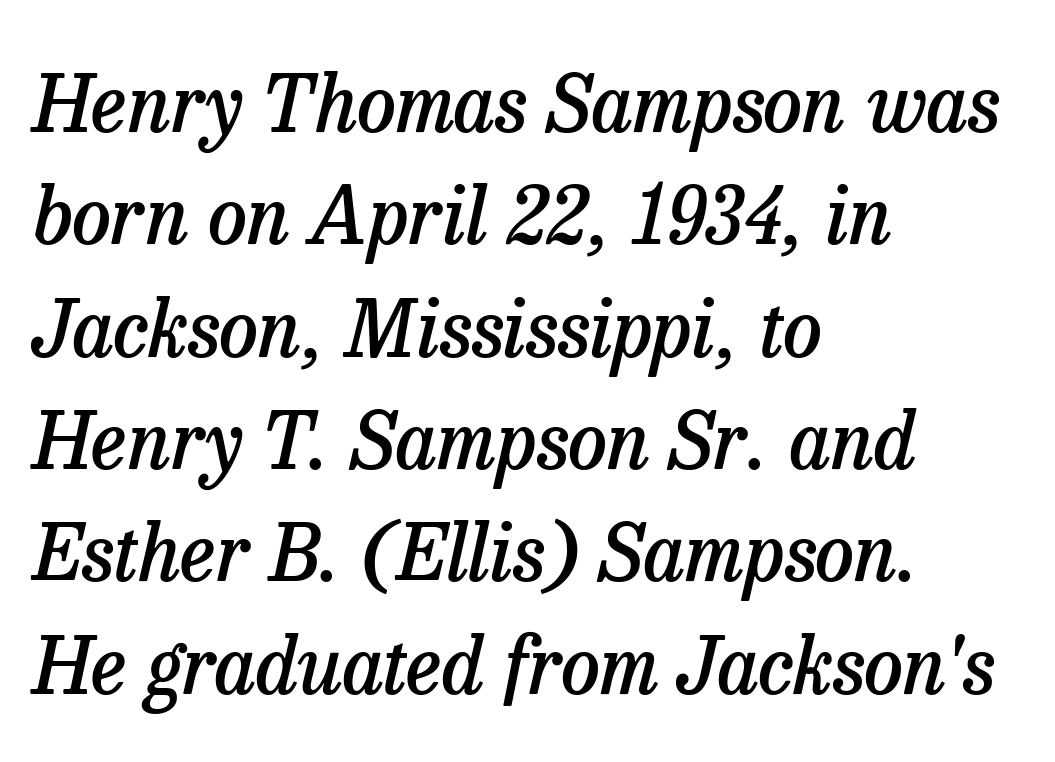
Q: Is the text bold? A: Semi-bold.
Q: Is the text italic (slanted)? A: Yes, it leans right by about 13 degrees.
Q: Is the typeface a serif or a sans-serif typeface? A: Serif.
Q: Is the text underlined? A: No.
Q: How is the paragraph aligned? A: Left-aligned.
Q: Is the spacing between letters normal or unusually wide? A: Normal.
Q: Is the spacing between lines tight, normal or loose? A: Normal.
Q: Width (condensed, normal, or wide)? A: Normal.
Q: Stroke contrast? A: Low.
Q: x-height? A: Medium.
Q: Monospaced? A: No.
